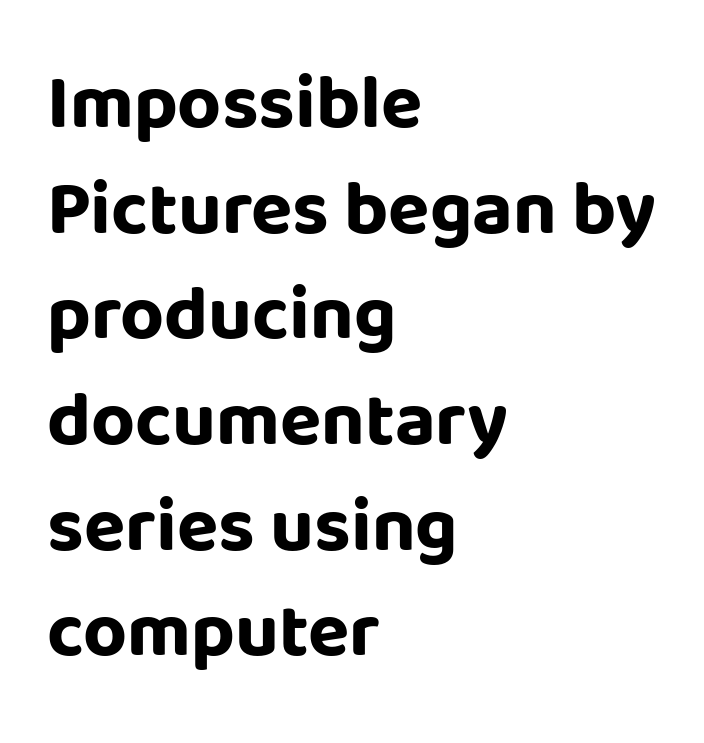
The image shows 76 px bold sans-serif type, upright; set left-aligned, normal line spacing (1.39x), normal letter spacing, not underlined; low stroke contrast and a large x-height.
